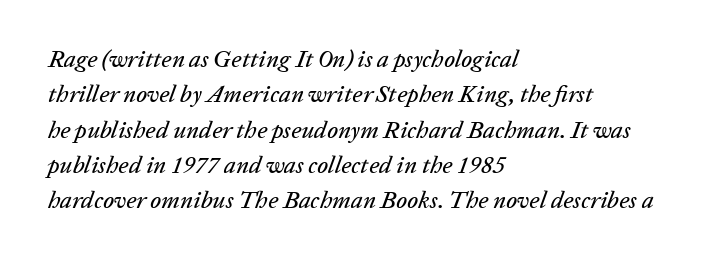
{"italic": "yes", "lean": "right", "slant_degrees": 20, "underline": "no", "align": "left", "line_spacing": "normal", "line_spacing_ratio": 1.47, "letter_spacing": "normal", "letter_spacing_em": 0.0, "glyph_px": 24}
